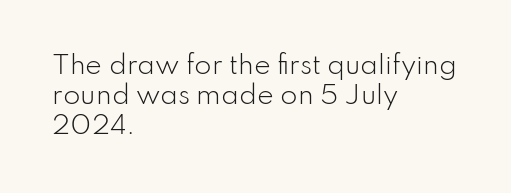
The image shows 25 px text type, upright; set left-aligned, line spacing 1.2x, normal letter spacing, not underlined.
